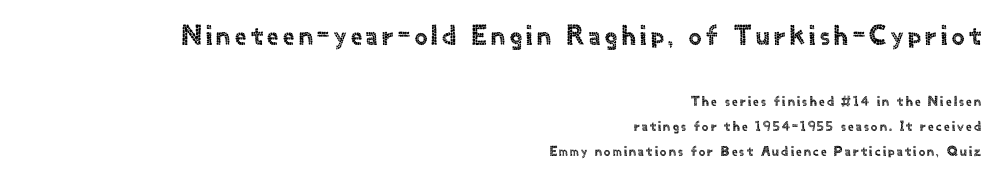
{"serif": "no", "italic": "no", "width": "normal", "x_height": "small", "monospaced": "no", "underline": "no", "align": "right", "line_spacing_ratio": 1.77, "larger_block": "first", "size_ratio": 2.0, "glyph_px": 28}
